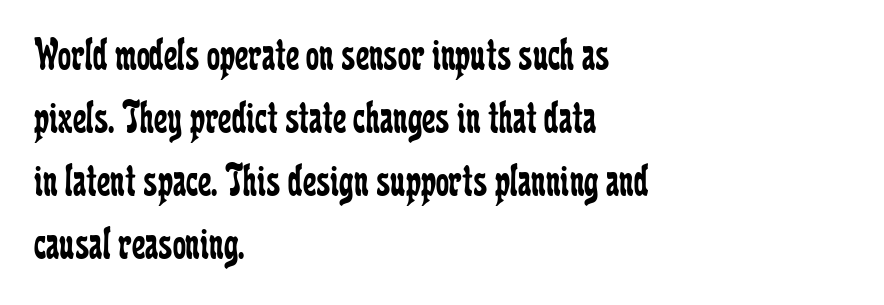
How would I describe the line gaps? Plain and ordinary. The typeface has the unassuming heft of standard copy or less. Lines of text with bare space underneath. Vertical strokes here are truly vertical. Proportional: the letters do not fall into vertical columns.
